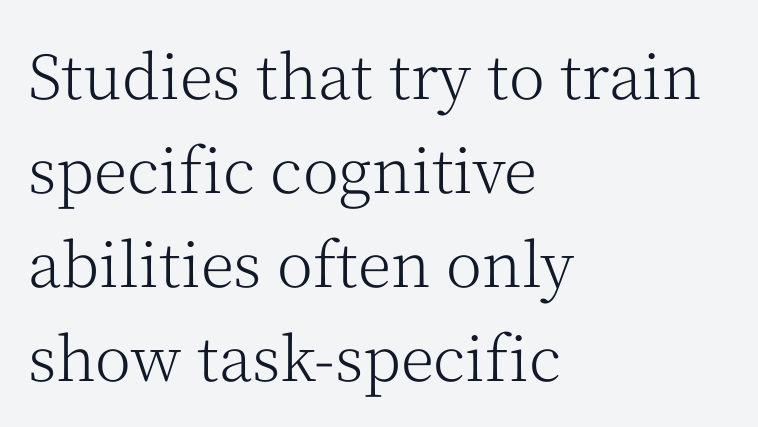
Typeset ragged right — the left edge is the straight one. Does the type have serifs? Yes, each stem ends in a small foot. Beneath every word, the page is bare. Do the characters align in a grid? No, the font is proportional. Bold? No — there's no thickening of the strokes. The lines sit at an ordinary, default distance from one another.
